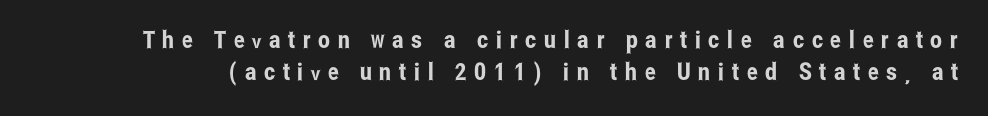
Q: Is the text italic (slanted)? A: No, it is upright.
Q: Is the text underlined? A: No.
Q: Is the spacing between letters normal or unusually wide? A: Unusually wide.
Q: Is the spacing between lines tight, normal or loose? A: Normal.
